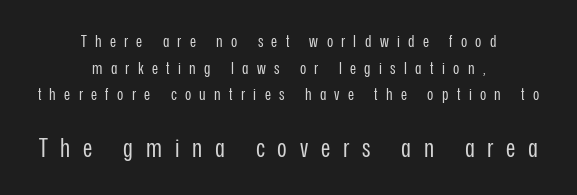
Q: Is the text bold? A: No.
Q: Is the text italic (slanted)? A: No, it is upright.
Q: Is the text underlined? A: No.
Q: How is the paragraph aligned? A: Centered.
Q: Is the spacing between letters normal or unusually wide? A: Unusually wide.
Q: Is the spacing between lines tight, normal or loose? A: Normal.
Q: Which block of text is set in a larger size, the first (top) or the second (bottom)? A: The second (bottom) one.
